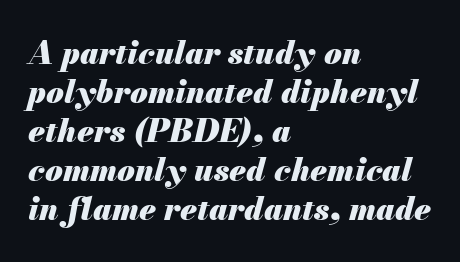
{"italic": "yes", "lean": "right", "slant_degrees": 13, "bold": "yes", "weight": "heavy", "width": "normal", "stroke_contrast": "medium", "x_height": "small", "monospaced": "no", "underline": "no", "align": "left", "line_spacing_ratio": 1.22, "letter_spacing": "normal", "letter_spacing_em": 0.0, "glyph_px": 32}
